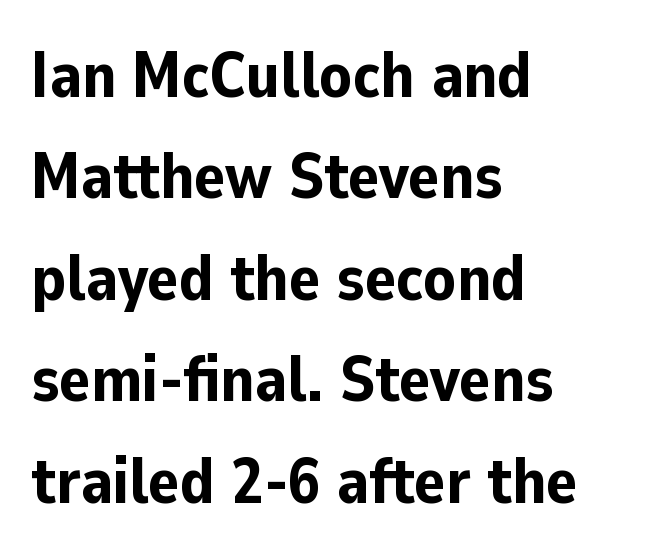
{"serif": "no", "italic": "no", "bold": "yes", "weight": "bold", "width": "normal", "stroke_contrast": "low", "x_height": "medium", "monospaced": "no", "underline": "no", "align": "left", "line_spacing": "normal", "line_spacing_ratio": 1.56, "letter_spacing": "normal", "letter_spacing_em": 0.0, "glyph_px": 65}
